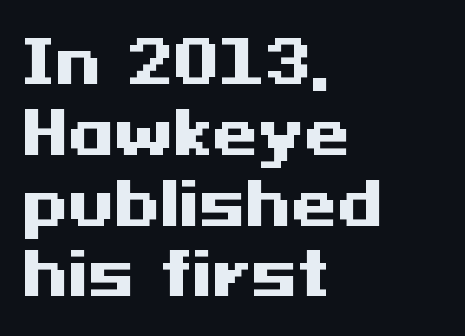
{"serif": "no", "italic": "no", "bold": "yes", "weight": "heavy", "width": "wide", "stroke_contrast": "medium", "x_height": "medium", "underline": "no", "align": "left", "line_spacing_ratio": 1.2, "letter_spacing": "normal", "letter_spacing_em": 0.0, "glyph_px": 59}
